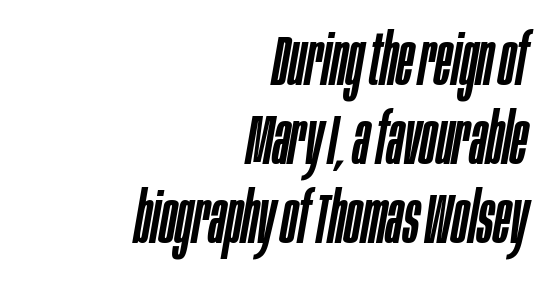
The line texture is even and compact thanks to regular tracking. Caption: multi-line text, flush right, ragged left. Each row of text sits above clean, open space. Do the characters align in a grid? No, the font is proportional. This sample uses an oblique cut, with every glyph tilted off the vertical.
